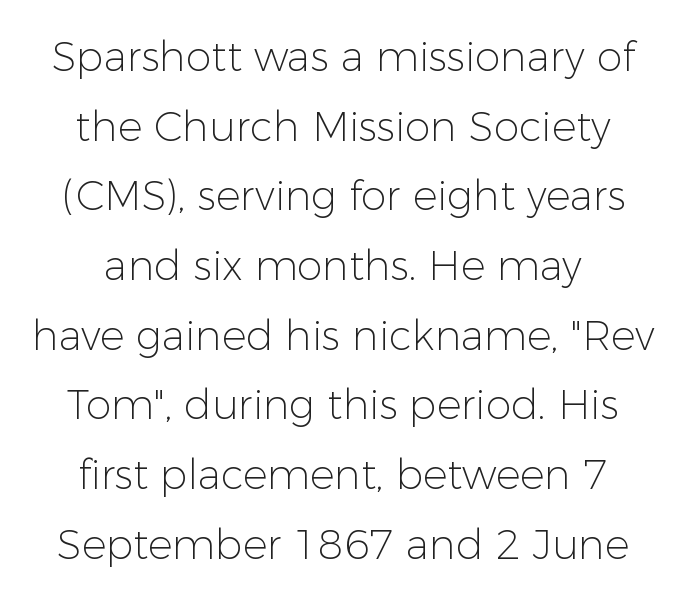
{"serif": "no", "italic": "no", "bold": "no", "weight": "light", "width": "normal", "stroke_contrast": "low", "x_height": "medium", "monospaced": "no", "underline": "no", "line_spacing": "normal", "line_spacing_ratio": 1.7, "letter_spacing": "normal", "letter_spacing_em": 0.0, "glyph_px": 41}
